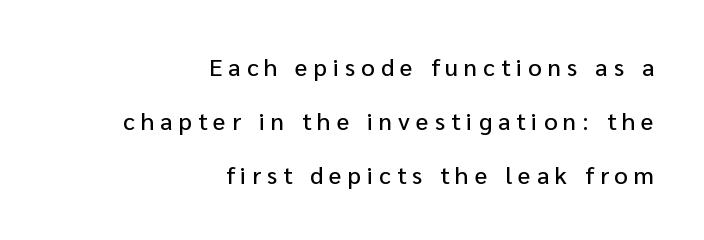
{"italic": "no", "underline": "no", "align": "right", "line_spacing": "loose", "line_spacing_ratio": 2.24, "letter_spacing": "wide", "letter_spacing_em": 0.25, "glyph_px": 24}
